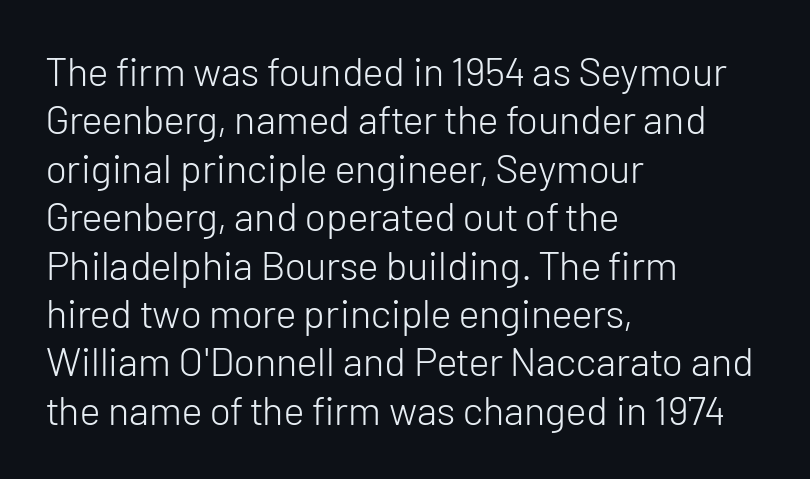
This sample uses plain, unmodified letter spacing. Varying glyph widths throughout — classic text-font behaviour. Classification — sans serif. The lettering holds an erect, upright posture throughout. The letters look calm and open, with moderate or lighter stems. The compositor pushed each line to the left boundary.
